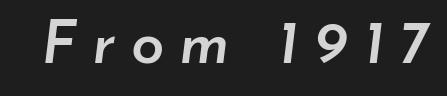
Each row of text sits above clean, open space. Heft: intermediate — a semibold. What stands out about the letter spacing? Its width — letters are far apart. The axis of the letterforms is tilted away from vertical.
